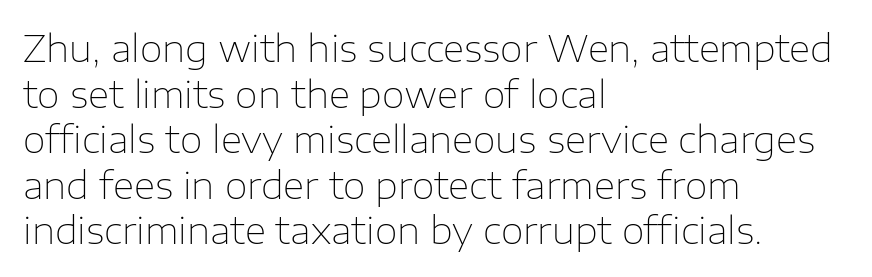
Ordinary non-slanted type is in use. Is this a fixed-width face? No — the glyphs have proportional, varying widths. Are there feet on the stems? There aren't — it's a sans. The typeface has the unassuming heft of standard copy or less.
